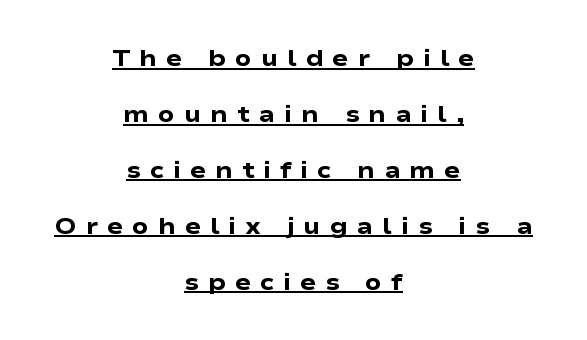
{"italic": "no", "bold": "yes", "underline": "yes", "align": "center", "line_spacing": "loose", "line_spacing_ratio": 2.33, "letter_spacing": "wide", "letter_spacing_em": 0.37, "glyph_px": 24}
